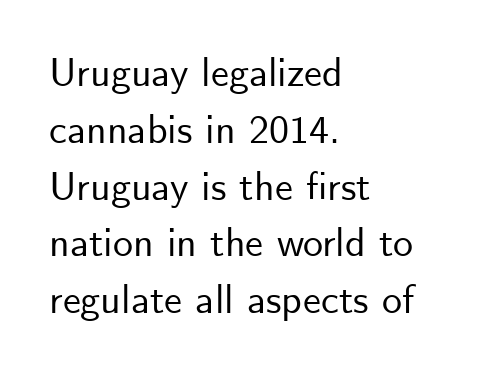
{"serif": "no", "italic": "no", "width": "normal", "stroke_contrast": "low", "x_height": "small", "monospaced": "no", "underline": "no", "align": "left", "line_spacing": "normal", "line_spacing_ratio": 1.42, "letter_spacing": "normal", "letter_spacing_em": 0.0, "glyph_px": 40}
